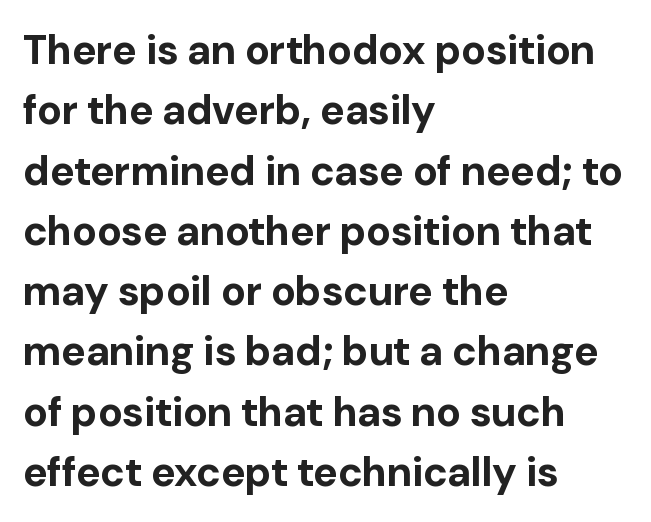
Q: Is the text bold? A: Yes.
Q: Is the text italic (slanted)? A: No, it is upright.
Q: Is the typeface a serif or a sans-serif typeface? A: Sans-serif.
Q: Is the text underlined? A: No.
Q: How is the paragraph aligned? A: Left-aligned.
Q: Is the spacing between letters normal or unusually wide? A: Normal.
Q: Is the spacing between lines tight, normal or loose? A: Normal.
Q: Width (condensed, normal, or wide)? A: Normal.
Q: Stroke contrast? A: Low.
Q: x-height? A: Medium.
Q: Monospaced? A: No.
